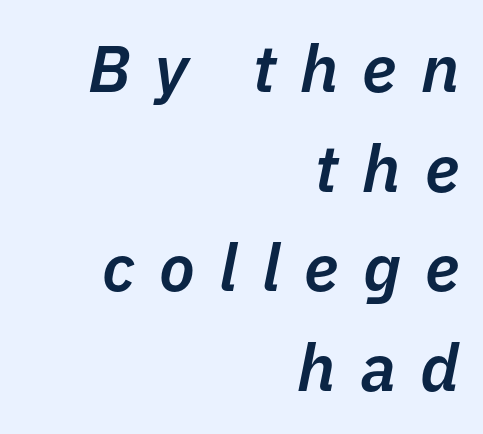
Q: Is the text bold? A: Semi-bold.
Q: Is the text italic (slanted)? A: Yes, it leans right by about 11 degrees.
Q: Is the text underlined? A: No.
Q: How is the paragraph aligned? A: Right-aligned.
Q: Is the spacing between letters normal or unusually wide? A: Unusually wide.
Q: Is the spacing between lines tight, normal or loose? A: Normal.
Q: Width (condensed, normal, or wide)? A: Normal.
Q: Stroke contrast? A: Low.
Q: x-height? A: Medium.
Q: Monospaced? A: No.
